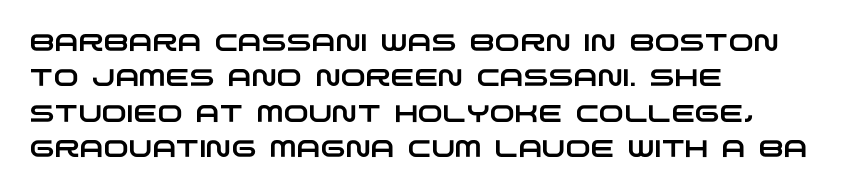
Q: Is the text underlined? A: No.
Q: How is the paragraph aligned? A: Left-aligned.
Q: Is the spacing between letters normal or unusually wide? A: Normal.
Q: Is the spacing between lines tight, normal or loose? A: Normal.
